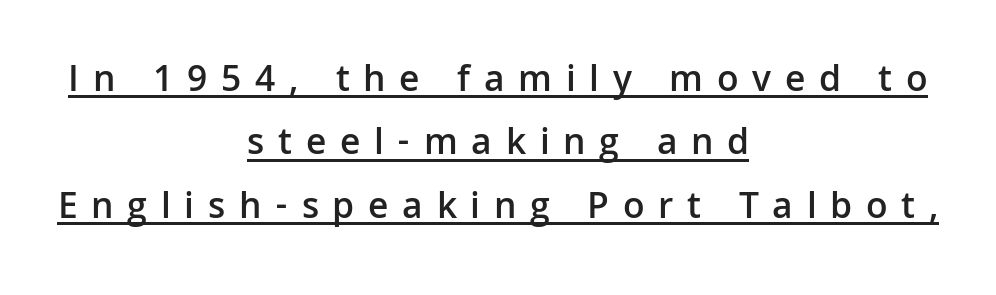
{"serif": "no", "italic": "no", "bold": "semi", "weight": "semibold", "width": "normal", "stroke_contrast": "low", "x_height": "medium", "monospaced": "no", "underline": "yes", "align": "center", "line_spacing": "normal", "line_spacing_ratio": 1.67, "letter_spacing": "wide", "letter_spacing_em": 0.36, "glyph_px": 38}
